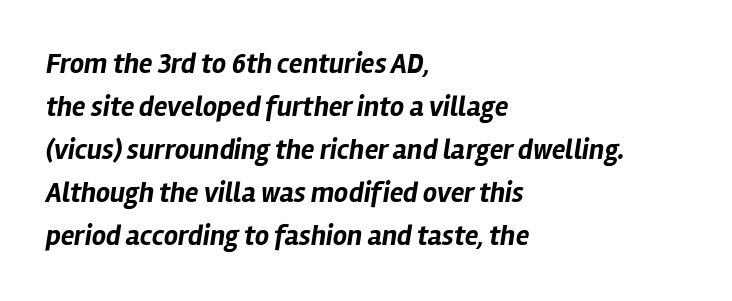
The image shows 28 px bold type, italic (leaning right); set left-aligned, normal line spacing (1.54x), normal letter spacing, not underlined; low stroke contrast and a medium x-height.
